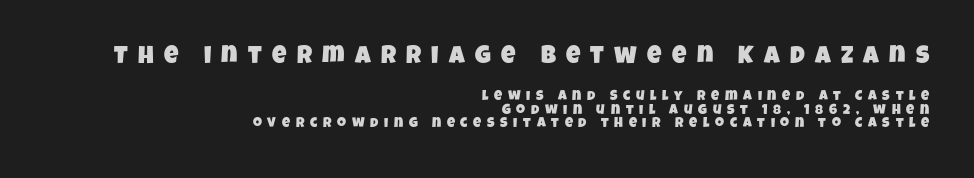
Q: Is the text underlined? A: No.
Q: How is the paragraph aligned? A: Right-aligned.
Q: Is the spacing between letters normal or unusually wide? A: Unusually wide.
Q: Is the spacing between lines tight, normal or loose? A: Tight.
Q: Which block of text is set in a larger size, the first (top) or the second (bottom)? A: The first (top) one.
